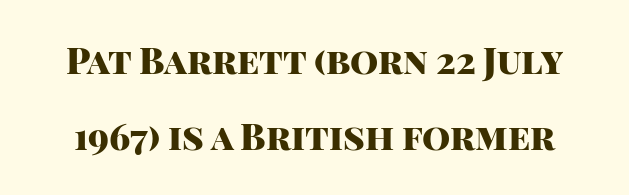
Honestly, the letter spacing is just normal — you wouldn't notice it. Widely set lines give the paragraph a tall, airy silhouette. In terms of posture, this sample is upright. The glyphs have the mass of a bold cut. No word sits above an underline.
